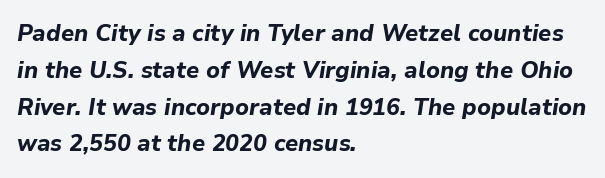
Is the block centered? No — it sits flush against the left margin. The line texture is even and compact thanks to regular tracking. Glance below the letters and you will spot only blank space. The space between consecutive lines is moderate. The specimen reads as italic at a glance.
